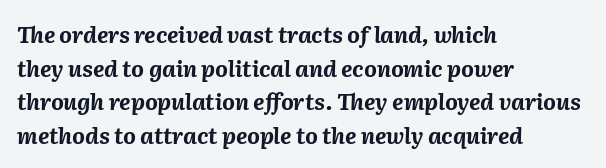
The image shows 22 px bold type, italic (leaning right); set left-aligned, normal line spacing (1.53x), normal letter spacing, not underlined.
